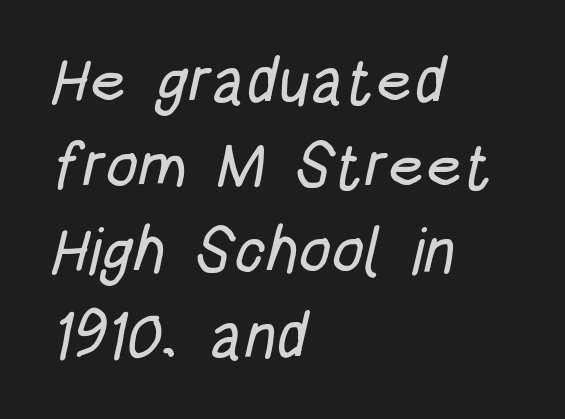
The image shows 64 px condensed sans-serif type; set left-aligned, normal line spacing (1.33x), normal letter spacing, not underlined; low stroke contrast and a large x-height.
